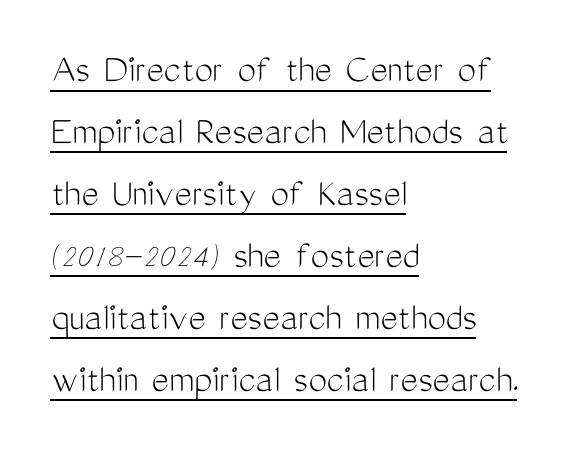
The tracking reads as untouched default to a designer's eye. Alignment: flush left. The passage shown is underscored from start to finish. Designer's note — italics off, roman on. No chunkiness to these letters — they're not bold. Spacing verdict: proportional, widths tailored to each character.
